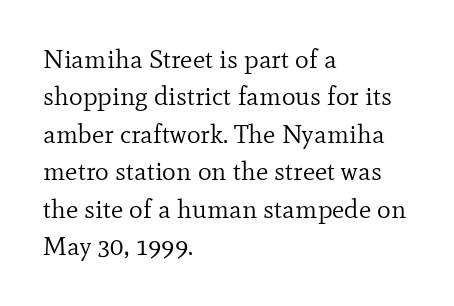
Q: Is the text bold? A: No.
Q: Is the text italic (slanted)? A: No, it is upright.
Q: Is the text underlined? A: No.
Q: How is the paragraph aligned? A: Left-aligned.
Q: Is the spacing between letters normal or unusually wide? A: Normal.
Q: Is the spacing between lines tight, normal or loose? A: Normal.
